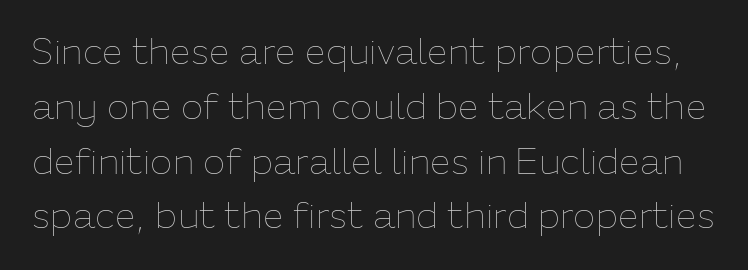
The image shows 37 px thin type, upright; set normal line spacing (1.48x), normal letter spacing, not underlined; low stroke contrast and a medium x-height.
